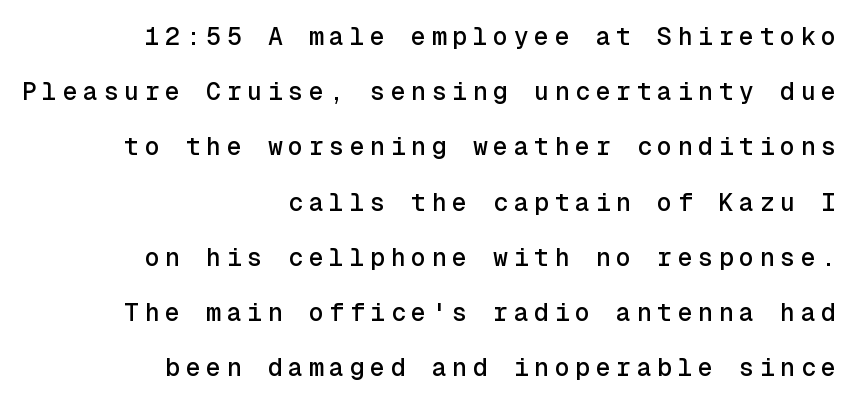
Q: Is the text italic (slanted)? A: No, it is upright.
Q: Is the text underlined? A: No.
Q: How is the paragraph aligned? A: Right-aligned.
Q: Is the spacing between letters normal or unusually wide? A: Unusually wide.
Q: Is the spacing between lines tight, normal or loose? A: Loose.
